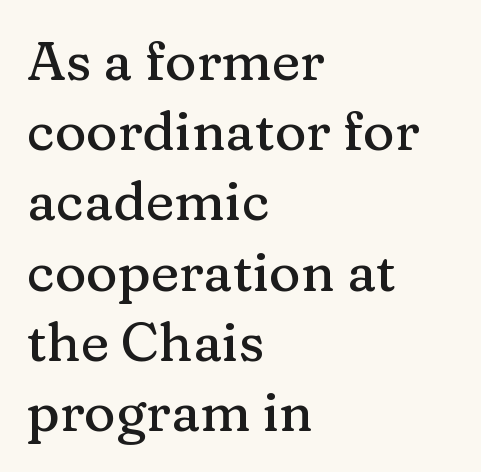
There is no visible air inserted between adjacent glyphs. A roman cut, with each character standing at attention. The gap between lines stays unmarked. The face used here is proportionally spaced, like ordinary book or web type. Alignment: flush left.
